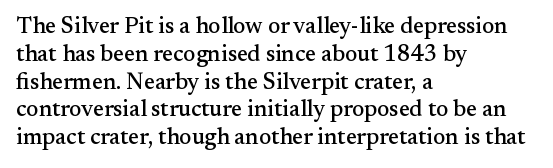
The image shows 23 px text type, upright; set left-aligned, line spacing 1.21x, normal letter spacing, not underlined.
